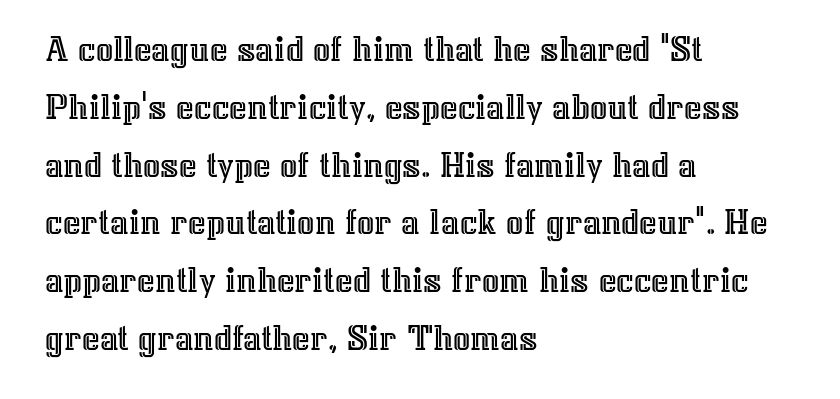
Spacing verdict: proportional, widths tailored to each character. Each line starts at the same left margin while the right side varies. Italic: no, the glyphs are upright roman. Honestly, the row spacing looks completely unremarkable.
